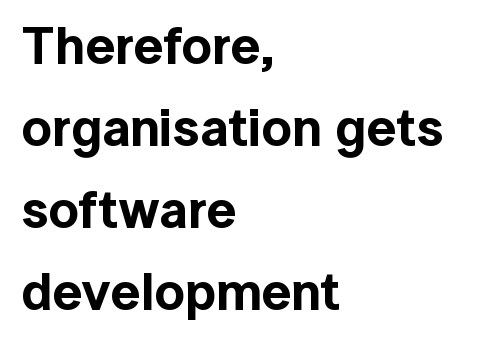
{"serif": "no", "italic": "no", "width": "normal", "x_height": "medium", "monospaced": "no", "underline": "no", "align": "left", "line_spacing": "normal", "line_spacing_ratio": 1.55, "letter_spacing": "normal", "letter_spacing_em": 0.0, "glyph_px": 53}
